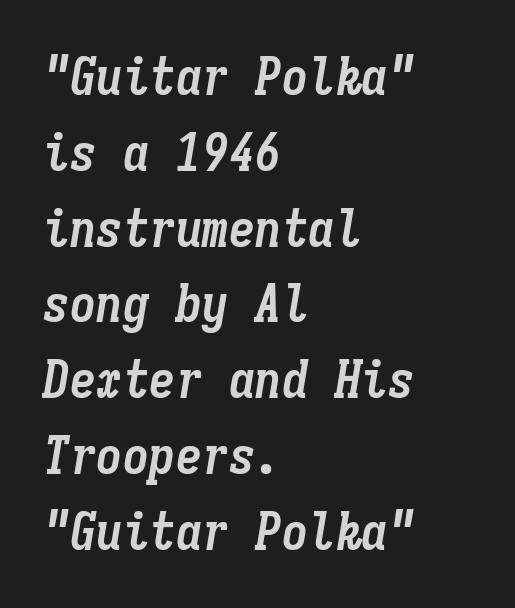
{"italic": "yes", "lean": "right", "slant_degrees": 9, "bold": "yes", "weight": "semibold", "width": "condensed", "stroke_contrast": "low", "x_height": "medium", "monospaced": "yes", "underline": "no", "align": "left", "line_spacing": "normal", "line_spacing_ratio": 1.43, "letter_spacing": "normal", "letter_spacing_em": 0.0, "glyph_px": 53}
